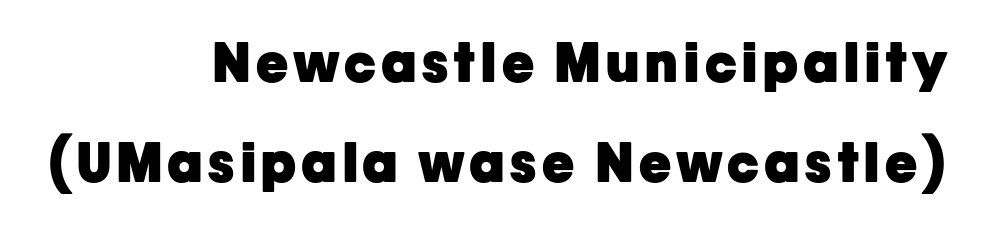
{"serif": "no", "italic": "no", "bold": "yes", "weight": "heavy", "width": "normal", "stroke_contrast": "low", "x_height": "medium", "monospaced": "no", "underline": "no", "align": "right", "line_spacing_ratio": 1.86, "glyph_px": 54}
